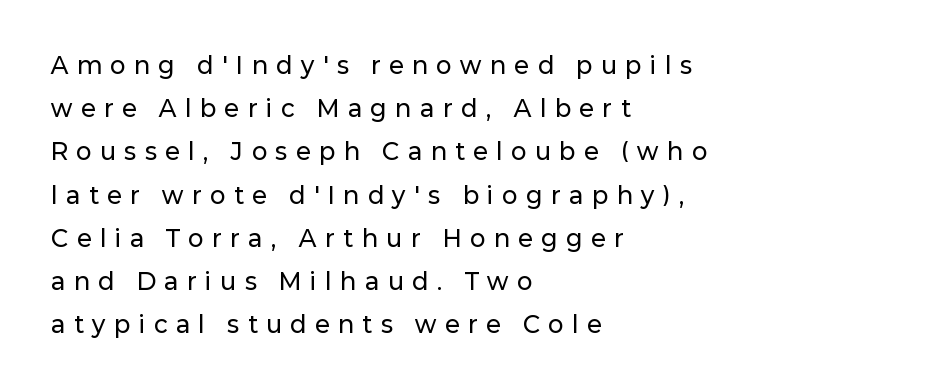
The image shows 23 px text type, upright; set left-aligned, line spacing 1.88x, unusually wide letter spacing (+0.38 em), not underlined.
